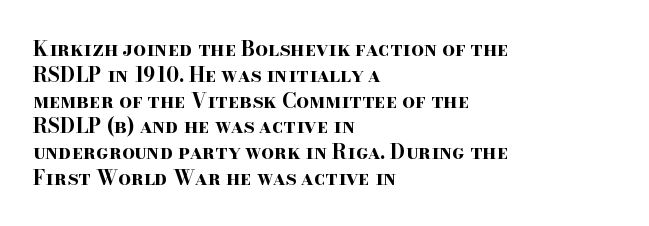
{"italic": "no", "bold": "yes", "underline": "no", "align": "left", "line_spacing": "normal", "line_spacing_ratio": 1.29, "letter_spacing": "normal", "letter_spacing_em": 0.0, "glyph_px": 20}
